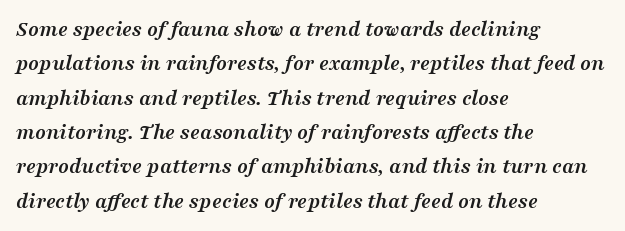
This sample keeps an unexceptional amount of space between lines. The glyphs have the mass of a bold cut. A classic flush-left, rag-right setting is used for this passage. The typography opts for an oblique posture over an upright one.
